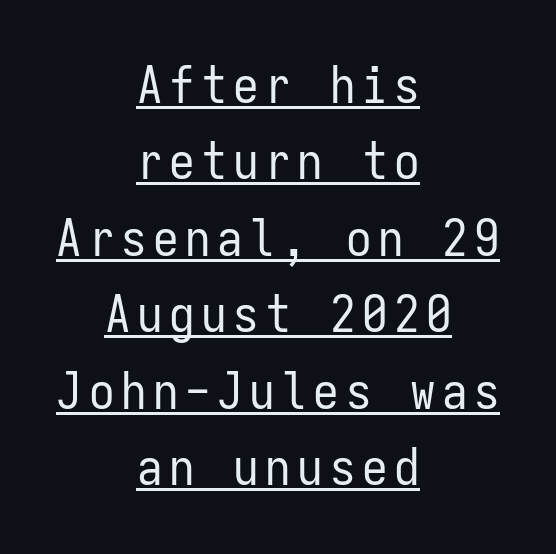
Q: Is the text bold? A: No.
Q: Is the text italic (slanted)? A: No, it is upright.
Q: Is the typeface a serif or a sans-serif typeface? A: Sans-serif.
Q: Is the text underlined? A: Yes.
Q: How is the paragraph aligned? A: Centered.
Q: Is the spacing between lines tight, normal or loose? A: Normal.
Q: Width (condensed, normal, or wide)? A: Condensed.
Q: Stroke contrast? A: Low.
Q: x-height? A: Medium.
Q: Monospaced? A: Yes.
